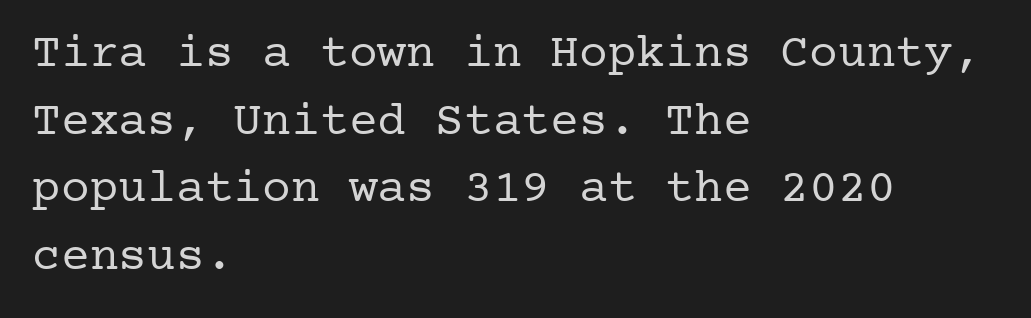
The image shows 48 px regular-weight serif type, upright; set left-aligned, normal line spacing (1.41x), normal letter spacing, not underlined; low stroke contrast and a medium x-height.
